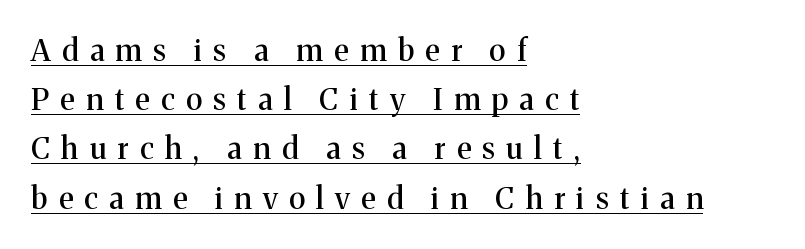
{"serif": "yes", "italic": "no", "width": "normal", "stroke_contrast": "medium", "x_height": "medium", "monospaced": "no", "underline": "yes", "align": "left", "line_spacing": "normal", "line_spacing_ratio": 1.64, "letter_spacing": "wide", "letter_spacing_em": 0.38, "glyph_px": 30}
